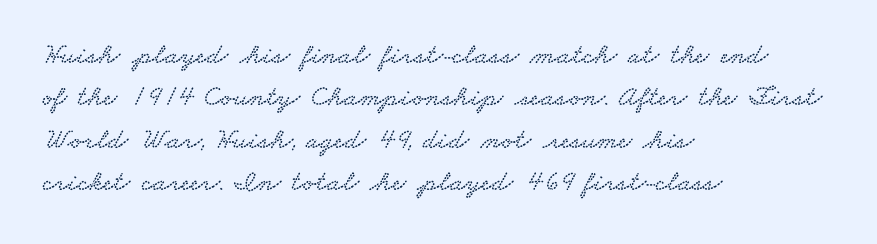
The image shows 29 px wide type; set left-aligned, normal line spacing (1.46x), normal letter spacing, not underlined; low stroke contrast and a small x-height.
